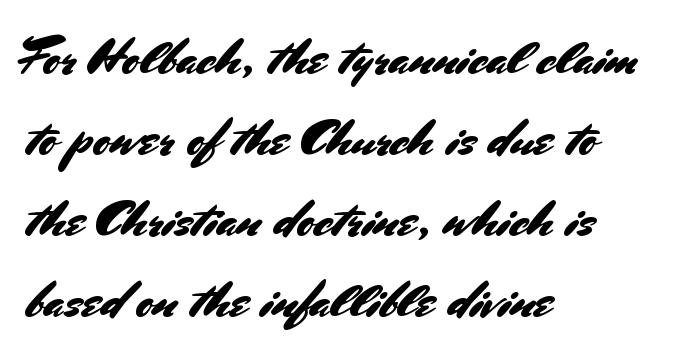
Default kerning and tracking; the words read as compact shapes. Does the type have serifs? No, each stem ends abruptly. The ragged edge is on the right, which tells us the setting is flush left. These lines are rendered in a variable-pitch font.
